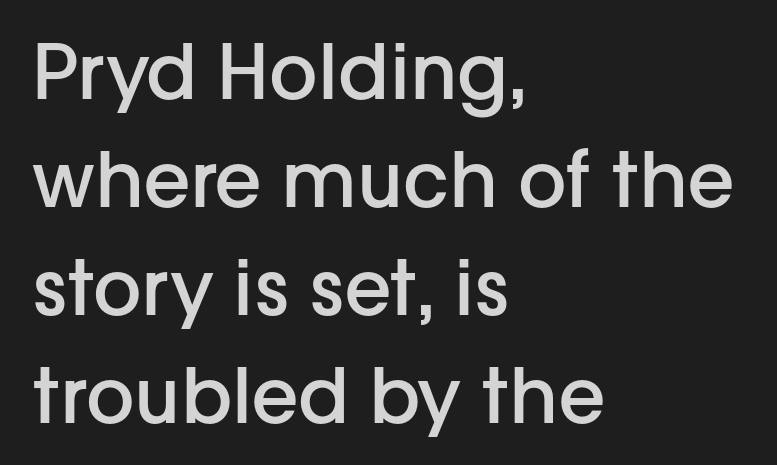
Its strokes are somewhat broadened, the hallmark of semibold type. The glyphs are unaccompanied by any horizontal stroke below them. This is the regular roman posture of the typeface. Is this a fixed-width face? No — the glyphs have proportional, varying widths.
